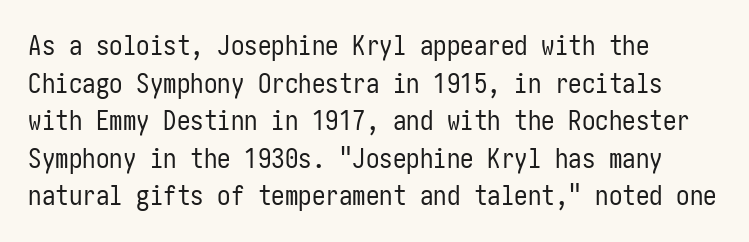
Notice how the stems are strictly vertical — no italics here. A bare baseline throughout the passage. Inter-character spacing is left at the font's built-in metrics. Vertical spacing — default. The ragged edge is on the right, which tells us the setting is flush left. The font sits on the lighter half of the weight spectrum, regular included.
